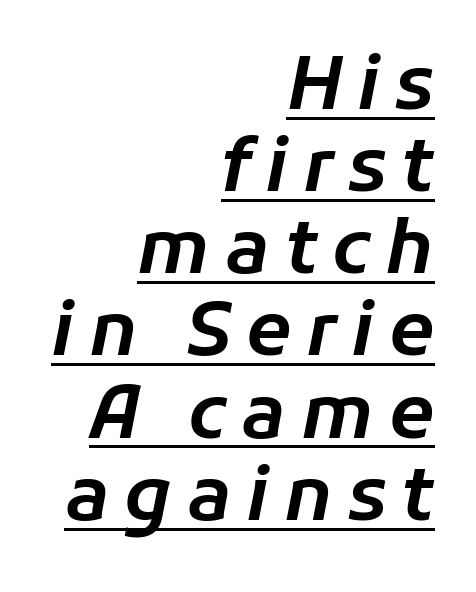
{"italic": "yes", "lean": "right", "slant_degrees": 11, "width": "normal", "stroke_contrast": "low", "x_height": "medium", "monospaced": "no", "underline": "yes", "align": "right", "line_spacing": "tight", "line_spacing_ratio": 1.11, "letter_spacing": "wide", "letter_spacing_em": 0.2, "glyph_px": 74}
